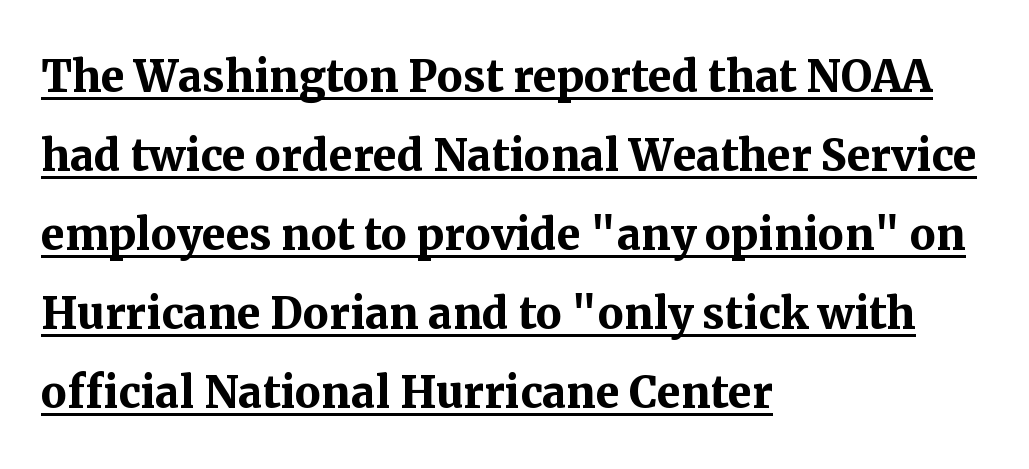
The image shows 58 px semibold serif type, upright; set left-aligned, normal line spacing (1.36x), normal letter spacing, underlined; medium stroke contrast and a medium x-height.
